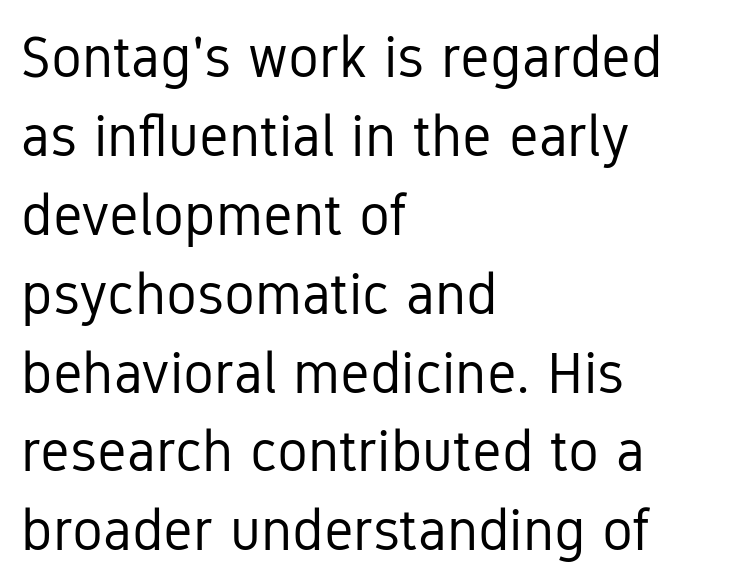
Q: Is the text bold? A: No.
Q: Is the text italic (slanted)? A: No, it is upright.
Q: Is the typeface a serif or a sans-serif typeface? A: Sans-serif.
Q: Is the text underlined? A: No.
Q: How is the paragraph aligned? A: Left-aligned.
Q: Is the spacing between letters normal or unusually wide? A: Normal.
Q: Is the spacing between lines tight, normal or loose? A: Normal.
Q: Width (condensed, normal, or wide)? A: Condensed.
Q: Stroke contrast? A: Low.
Q: x-height? A: Medium.
Q: Monospaced? A: No.
